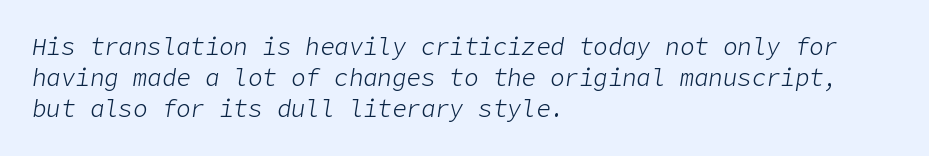
Q: Is the text bold? A: No.
Q: Is the text italic (slanted)? A: Yes, it leans right by about 9 degrees.
Q: Is the text underlined? A: No.
Q: How is the paragraph aligned? A: Left-aligned.
Q: Is the spacing between letters normal or unusually wide? A: Normal.
Q: Is the spacing between lines tight, normal or loose? A: Normal.
